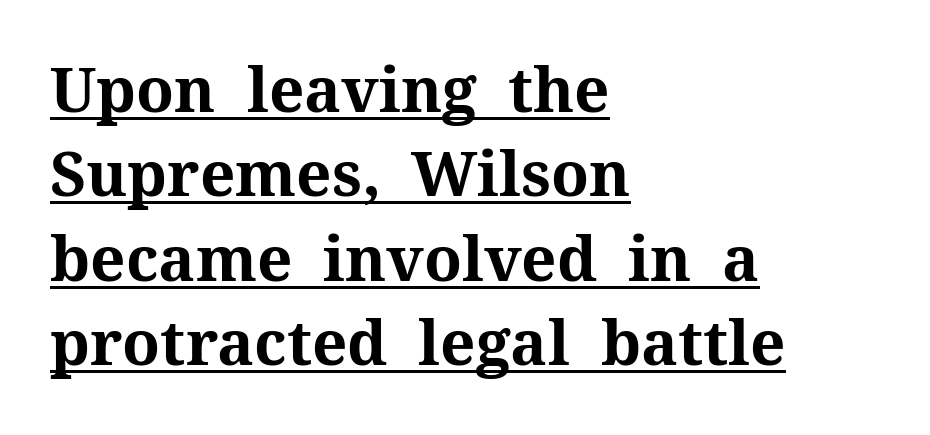
Q: Is the text bold? A: Yes.
Q: Is the text italic (slanted)? A: No, it is upright.
Q: Is the typeface a serif or a sans-serif typeface? A: Serif.
Q: Is the text underlined? A: Yes.
Q: How is the paragraph aligned? A: Left-aligned.
Q: Is the spacing between letters normal or unusually wide? A: Normal.
Q: Is the spacing between lines tight, normal or loose? A: Normal.
Q: Width (condensed, normal, or wide)? A: Normal.
Q: Stroke contrast? A: Medium.
Q: x-height? A: Medium.
Q: Monospaced? A: No.
